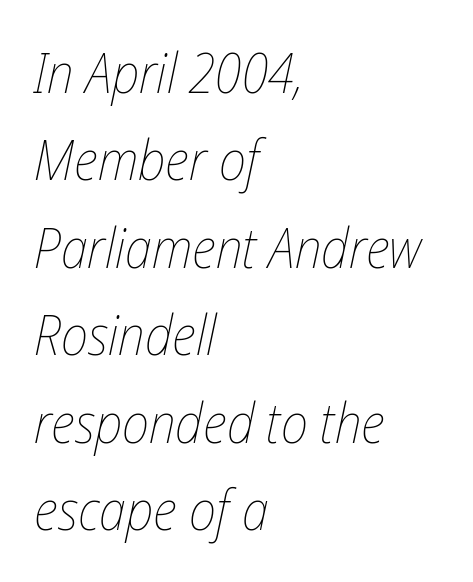
The image shows 55 px thin, condensed type, italic (leaning right); set left-aligned, normal line spacing (1.59x), normal letter spacing, not underlined; low stroke contrast and a medium x-height.
